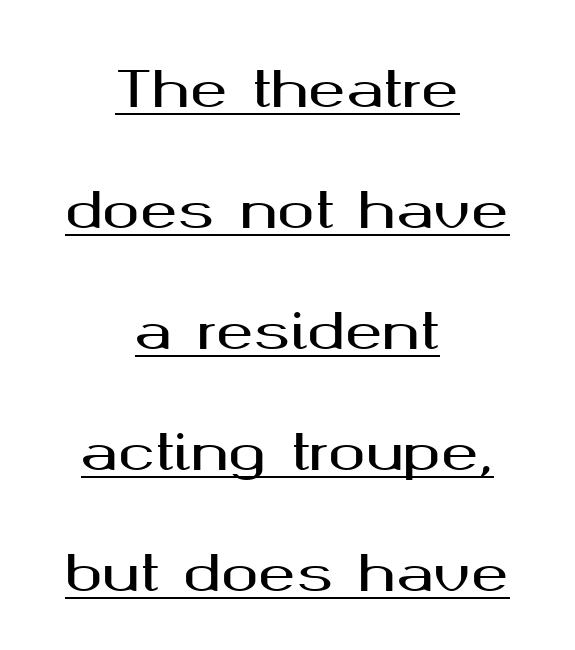
{"serif": "no", "italic": "no", "width": "wide", "stroke_contrast": "medium", "x_height": "medium", "monospaced": "no", "underline": "yes", "align": "center", "line_spacing": "loose", "line_spacing_ratio": 2.42, "letter_spacing": "normal", "letter_spacing_em": 0.0, "glyph_px": 50}
